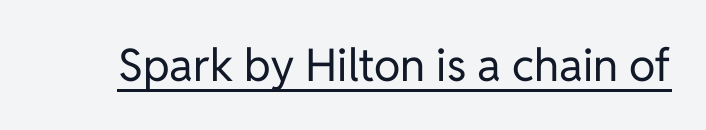
Q: Is the text bold? A: No.
Q: Is the text italic (slanted)? A: No, it is upright.
Q: Is the typeface a serif or a sans-serif typeface? A: Sans-serif.
Q: Is the text underlined? A: Yes.
Q: Is the spacing between letters normal or unusually wide? A: Normal.
Q: Width (condensed, normal, or wide)? A: Normal.
Q: Stroke contrast? A: Low.
Q: x-height? A: Medium.
Q: Monospaced? A: No.
